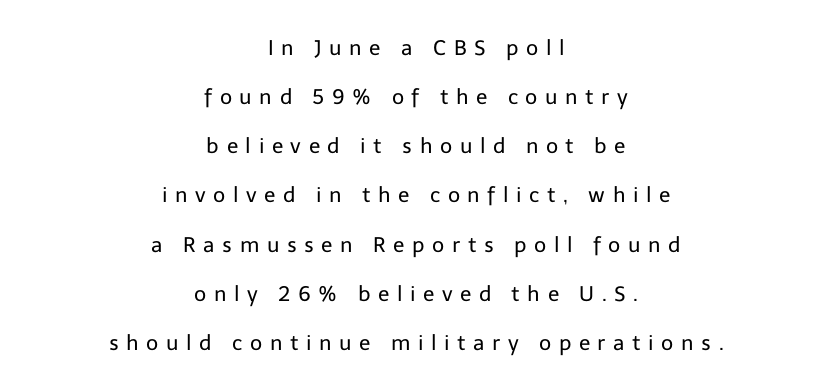
{"italic": "no", "bold": "no", "underline": "no", "align": "center", "line_spacing": "loose", "line_spacing_ratio": 2.34, "letter_spacing": "wide", "letter_spacing_em": 0.36, "glyph_px": 21}
